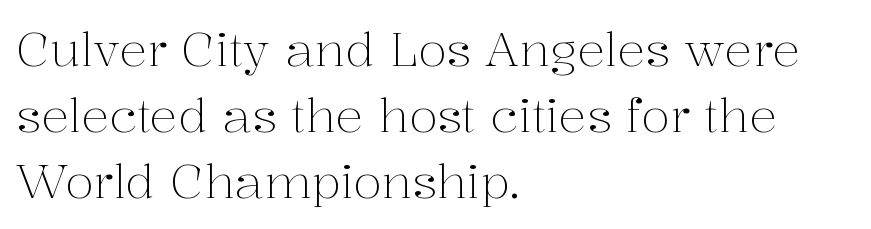
{"serif": "yes", "italic": "no", "bold": "no", "weight": "light", "width": "normal", "stroke_contrast": "medium", "x_height": "medium", "monospaced": "no", "underline": "no", "align": "left", "line_spacing": "normal", "line_spacing_ratio": 1.4, "letter_spacing": "normal", "letter_spacing_em": 0.0, "glyph_px": 47}
